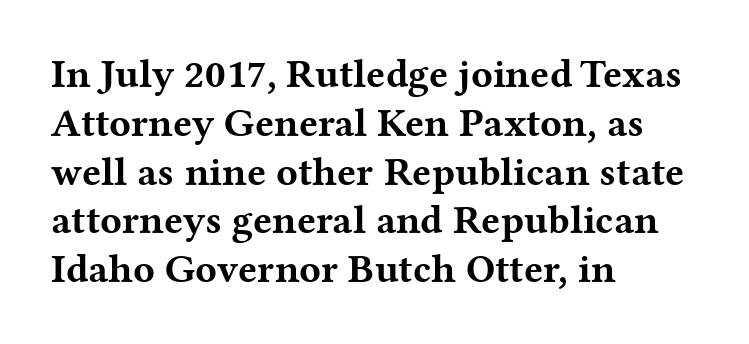
The image shows 40 px bold, wide serif type, upright; set left-aligned, line spacing 1.22x, normal letter spacing, not underlined; medium stroke contrast and a medium x-height.
